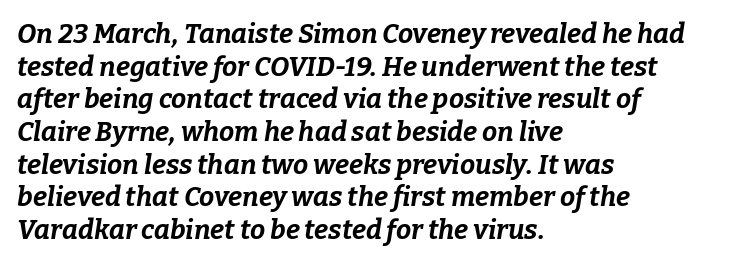
The image shows 27 px bold type, italic (leaning right); set left-aligned, line spacing 1.21x, normal letter spacing, not underlined.
